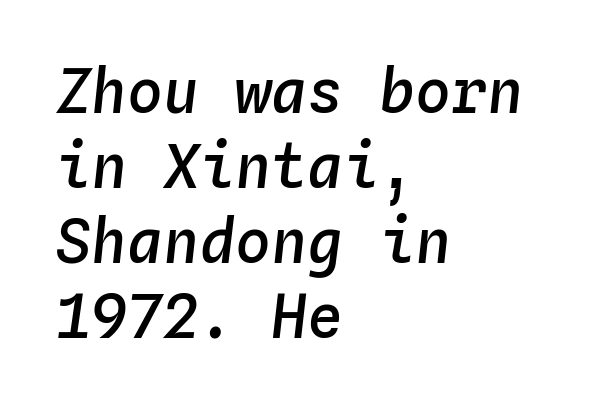
The image shows 60 px semibold type, italic (leaning right), monospaced; set left-aligned, normal line spacing (1.25x), normal letter spacing, not underlined; low stroke contrast and a medium x-height.
